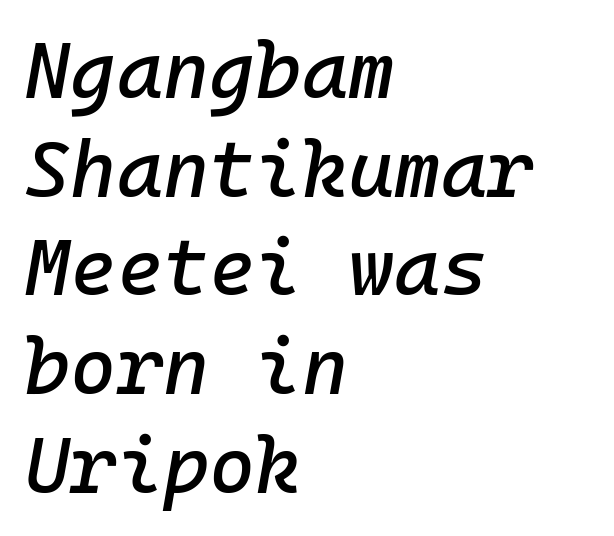
The typography opts for an oblique posture over an upright one. Characters follow at the spacing the type designer built in. This rendering uses left alignment, leaving the right contour irregular. Check the space under the baseline: it is left empty. Regarding leading, the lines here are spaced in the standard way. You could count columns in this text — the font is strictly monospaced.
